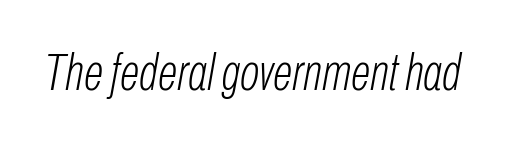
{"italic": "yes", "lean": "right", "slant_degrees": 10, "bold": "no", "weight": "light", "width": "condensed", "stroke_contrast": "low", "x_height": "medium", "monospaced": "no", "underline": "no", "letter_spacing": "normal", "letter_spacing_em": 0.0, "glyph_px": 52}
